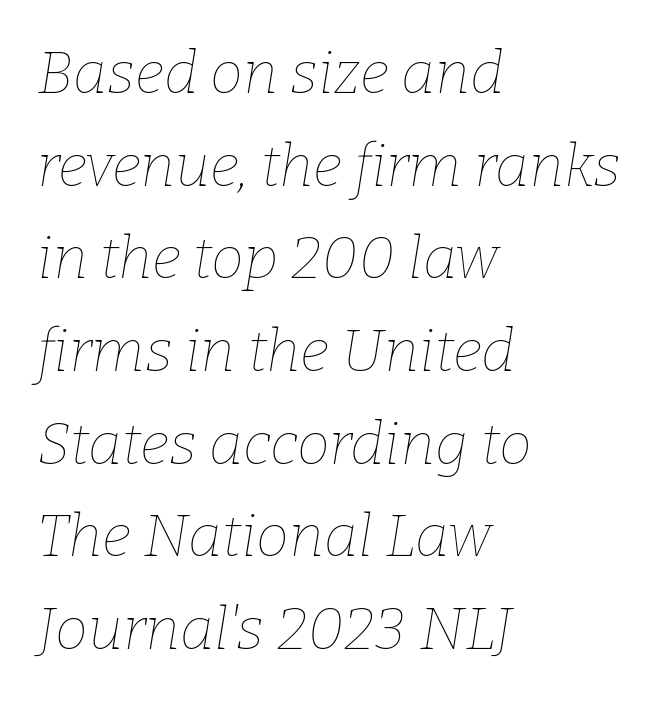
{"italic": "yes", "lean": "right", "slant_degrees": 9, "bold": "no", "weight": "thin", "width": "normal", "stroke_contrast": "low", "x_height": "medium", "monospaced": "no", "underline": "no", "align": "left", "line_spacing": "normal", "line_spacing_ratio": 1.57, "letter_spacing": "normal", "letter_spacing_em": 0.0, "glyph_px": 59}
